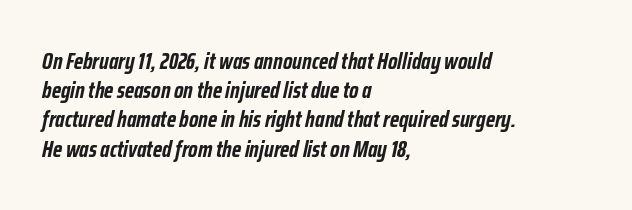
Is the type slanted? Yes — the strokes lean at a clear angle. The space beneath each line is pristine and unruled. The horizontal fit of the characters is conventional and even. Is the block centered? No — it sits flush against the left margin. Compared with an ordinary text face, these strokes are far heavier — a full bold.
